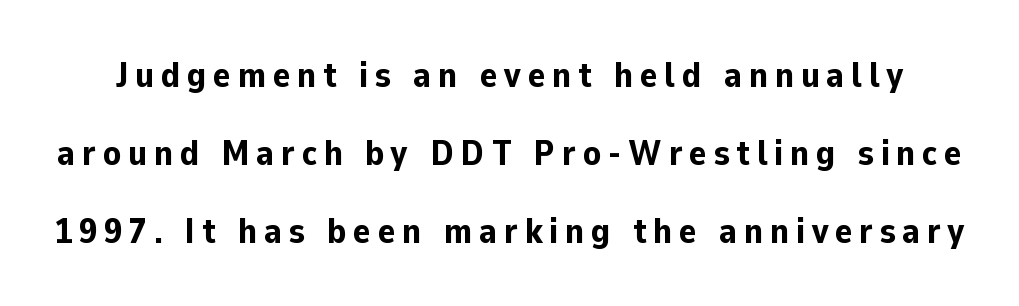
Grotesque or geometric, the face here clearly has no serifs. Unlike italic type, these characters show no tilt at all. One glance says open: line gaps are wider than usual. Clear beneath every line of the passage. Here the designer chose a conventional face with non-uniform glyph widths.
